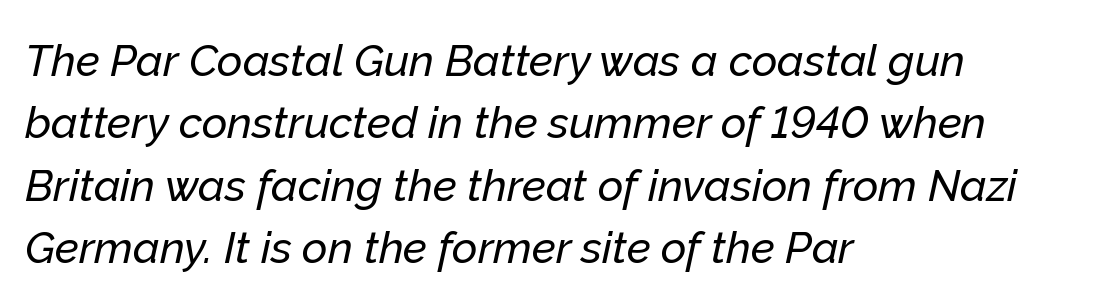
Q: Is the text italic (slanted)? A: Yes, it leans right by about 12 degrees.
Q: Is the text underlined? A: No.
Q: How is the paragraph aligned? A: Left-aligned.
Q: Is the spacing between letters normal or unusually wide? A: Normal.
Q: Is the spacing between lines tight, normal or loose? A: Normal.
Q: Width (condensed, normal, or wide)? A: Normal.
Q: Stroke contrast? A: Low.
Q: x-height? A: Medium.
Q: Monospaced? A: No.
